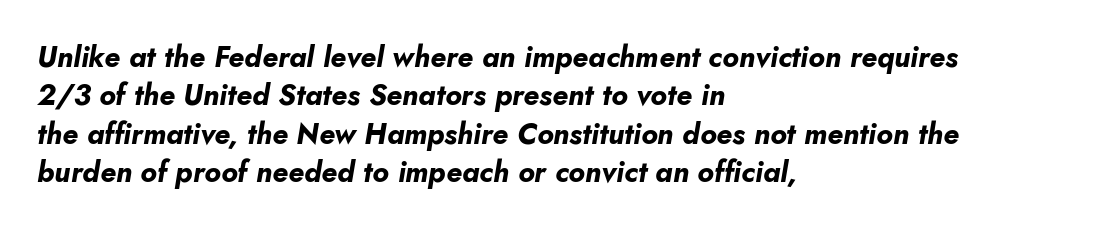
{"italic": "yes", "lean": "right", "slant_degrees": 10, "bold": "yes", "weight": "bold", "width": "normal", "stroke_contrast": "low", "x_height": "small", "monospaced": "no", "underline": "no", "align": "left", "line_spacing": "normal", "line_spacing_ratio": 1.32, "letter_spacing": "normal", "letter_spacing_em": 0.0, "glyph_px": 29}
